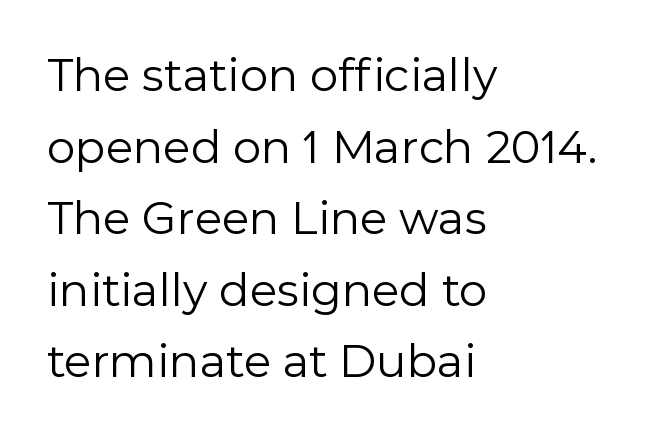
The image shows 45 px regular-weight sans-serif type, upright; set left-aligned, normal line spacing (1.59x), normal letter spacing, not underlined; a medium x-height.
